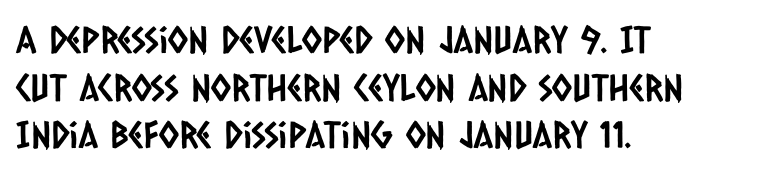
Every row of glyphs begins at an identical x-position on the left. The area under the type is left untouched. Examine the stroke ends and you'll find no serifs. Rows of type keep a routine distance in the vertical direction. Think of a printed novel: that variable character pitch is what you see here.
